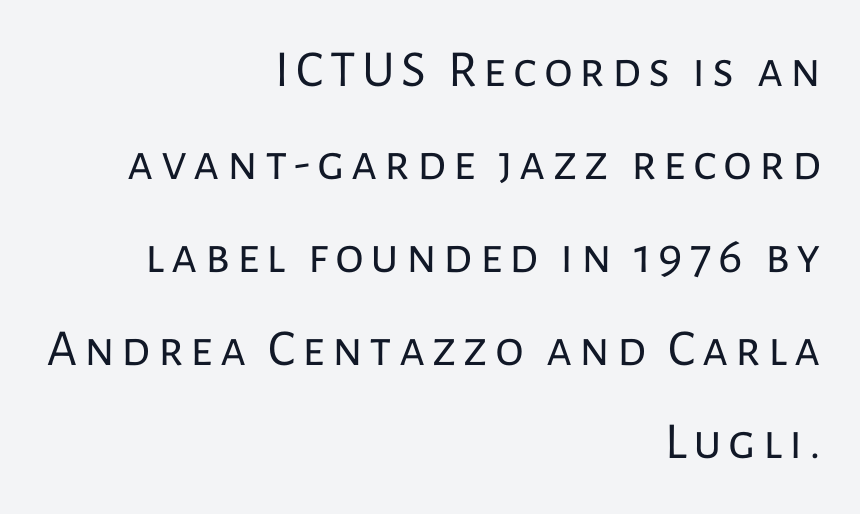
Q: Is the text bold? A: No.
Q: Is the text italic (slanted)? A: No, it is upright.
Q: Is the typeface a serif or a sans-serif typeface? A: Sans-serif.
Q: Is the text underlined? A: No.
Q: How is the paragraph aligned? A: Right-aligned.
Q: Width (condensed, normal, or wide)? A: Normal.
Q: Stroke contrast? A: Low.
Q: x-height? A: Medium.
Q: Monospaced? A: No.
